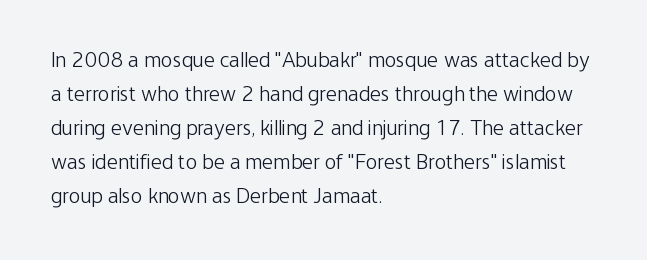
Q: Is the text bold? A: No.
Q: Is the text italic (slanted)? A: No, it is upright.
Q: Is the text underlined? A: No.
Q: How is the paragraph aligned? A: Left-aligned.
Q: Is the spacing between letters normal or unusually wide? A: Normal.
Q: Is the spacing between lines tight, normal or loose? A: Normal.
